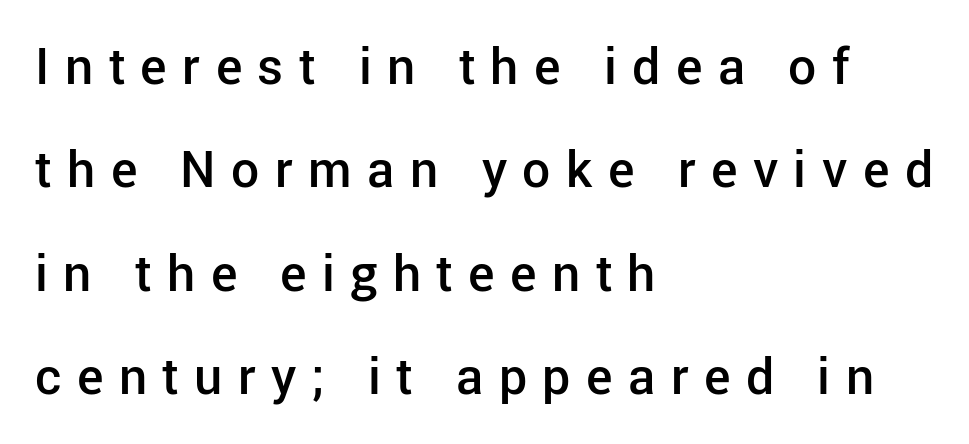
Do the characters align in a grid? No, the font is proportional. Widely set lines give the paragraph a tall, airy silhouette. The rendering inserts visible extra space after every character. The setting favours the left margin, as ordinary paragraphs usually do.
